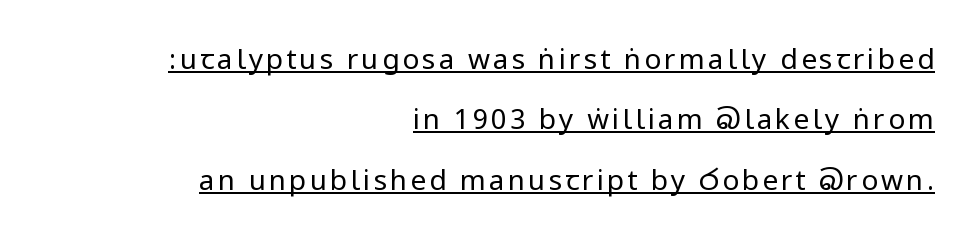
Q: Is the text bold? A: No.
Q: Is the text italic (slanted)? A: No, it is upright.
Q: Is the typeface a serif or a sans-serif typeface? A: Sans-serif.
Q: Is the text underlined? A: Yes.
Q: How is the paragraph aligned? A: Right-aligned.
Q: Is the spacing between lines tight, normal or loose? A: Loose.
Q: Width (condensed, normal, or wide)? A: Condensed.
Q: Stroke contrast? A: Low.
